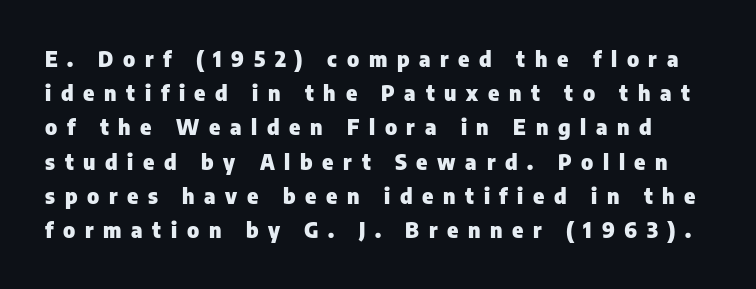
{"italic": "no", "bold": "yes", "underline": "no", "line_spacing": "normal", "line_spacing_ratio": 1.63, "letter_spacing": "wide", "letter_spacing_em": 0.46, "glyph_px": 21}
